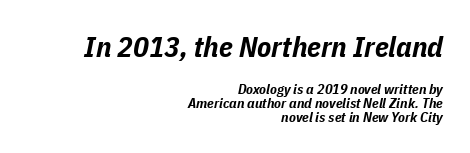
Q: Is the text bold? A: Yes.
Q: Is the text italic (slanted)? A: Yes, it leans right by about 11 degrees.
Q: Is the text underlined? A: No.
Q: How is the paragraph aligned? A: Right-aligned.
Q: Is the spacing between letters normal or unusually wide? A: Normal.
Q: Is the spacing between lines tight, normal or loose? A: Tight.
Q: Which block of text is set in a larger size, the first (top) or the second (bottom)? A: The first (top) one.
Q: Width (condensed, normal, or wide)? A: Condensed.
Q: Stroke contrast? A: Low.
Q: x-height? A: Medium.
Q: Monospaced? A: No.
